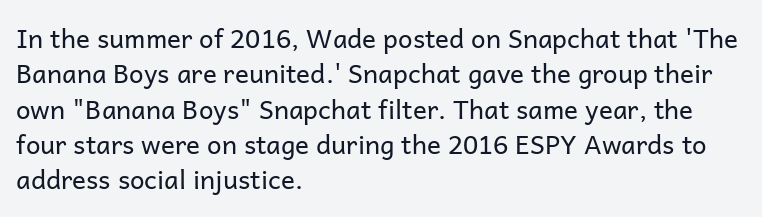
{"italic": "no", "bold": "no", "underline": "no", "align": "left", "line_spacing": "normal", "line_spacing_ratio": 1.36, "letter_spacing": "normal", "letter_spacing_em": 0.0, "glyph_px": 26}
